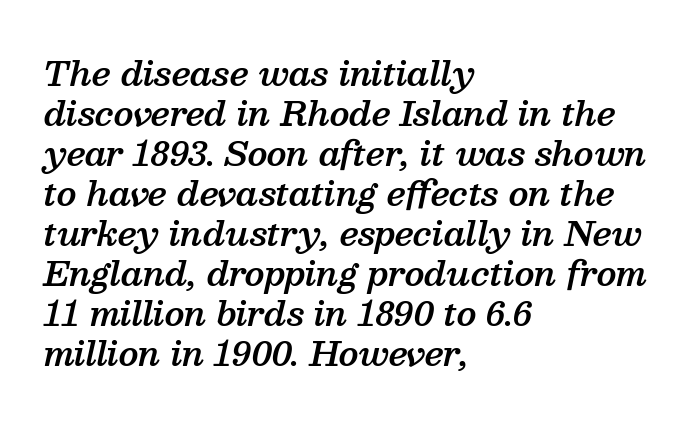
Q: Is the text bold? A: Semi-bold.
Q: Is the text italic (slanted)? A: Yes, it leans right by about 13 degrees.
Q: Is the typeface a serif or a sans-serif typeface? A: Serif.
Q: Is the text underlined? A: No.
Q: How is the paragraph aligned? A: Left-aligned.
Q: Is the spacing between letters normal or unusually wide? A: Normal.
Q: Width (condensed, normal, or wide)? A: Normal.
Q: Stroke contrast? A: Medium.
Q: x-height? A: Medium.
Q: Monospaced? A: No.
